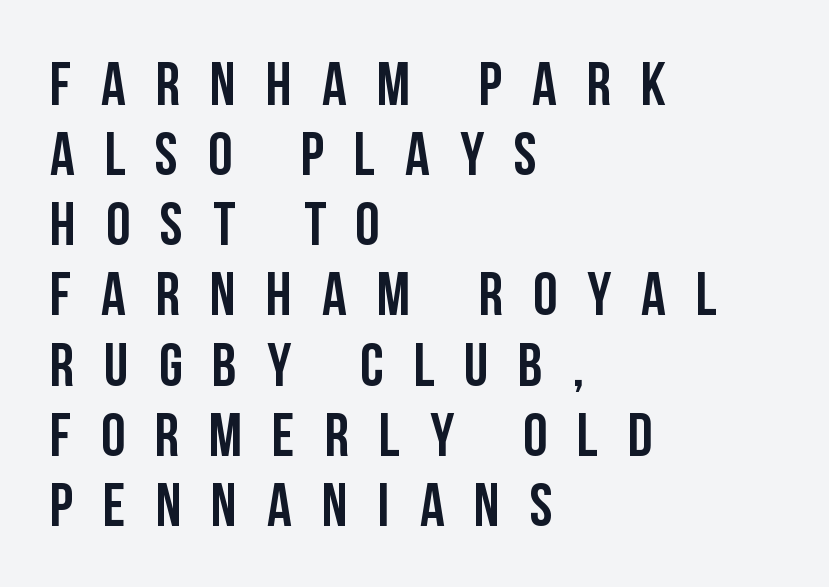
This is the regular roman posture of the typeface. This is sans-serif lettering, the kind often seen on screens and signage. The passage shown is typed in a proportional face where columns would drift. Vertical spacing — tight.
